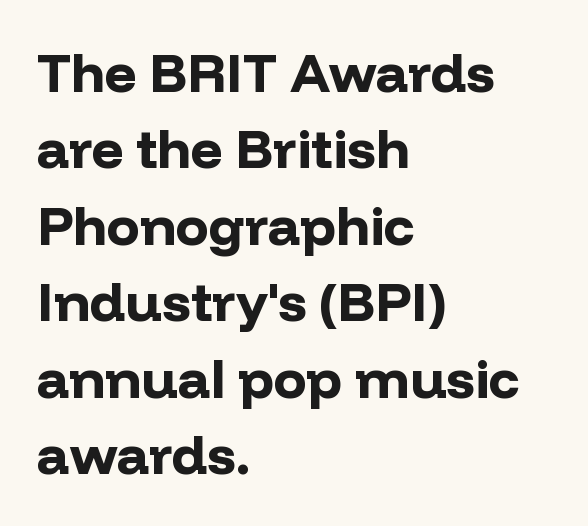
The image shows 55 px bold sans-serif type, upright; set left-aligned, normal line spacing (1.39x), normal letter spacing, not underlined; low stroke contrast and a medium x-height.
